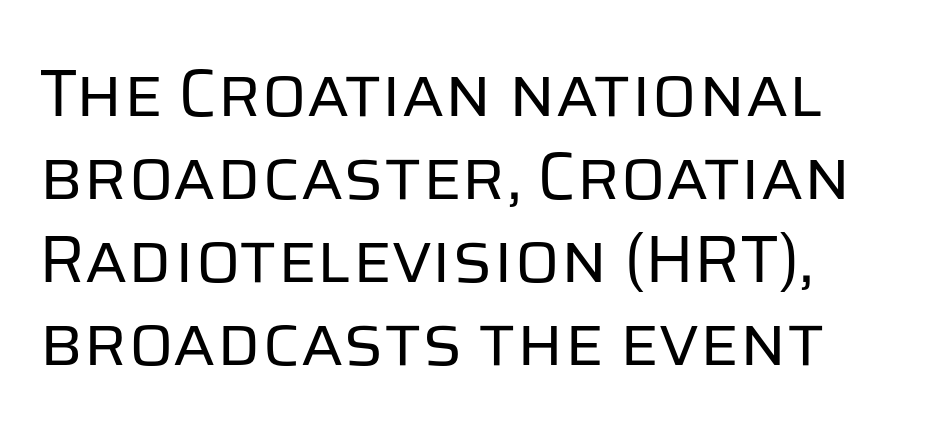
The image shows 67 px regular-weight sans-serif type, upright; set left-aligned, line spacing 1.24x, normal letter spacing, not underlined; low stroke contrast and a large x-height.
